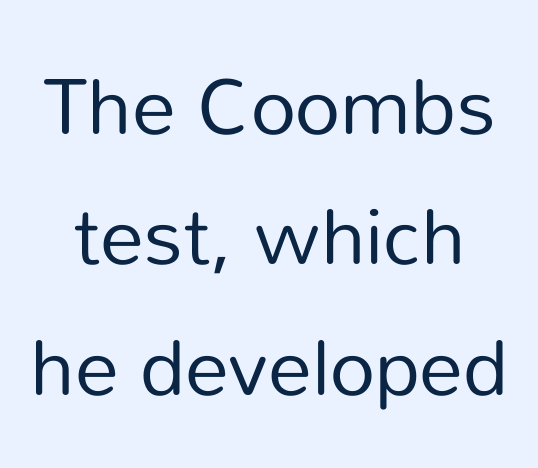
The image shows 79 px regular-weight sans-serif type, upright; set normal line spacing (1.65x), normal letter spacing, not underlined; low stroke contrast and a medium x-height.
